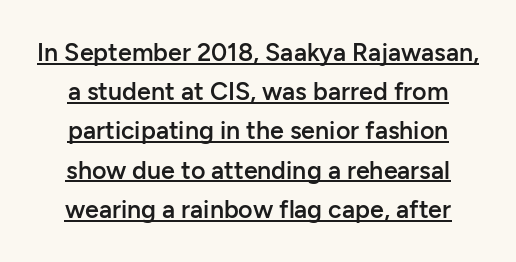
Q: Is the text bold? A: Semi-bold.
Q: Is the text italic (slanted)? A: No, it is upright.
Q: Is the text underlined? A: Yes.
Q: Is the spacing between letters normal or unusually wide? A: Normal.
Q: Is the spacing between lines tight, normal or loose? A: Normal.
